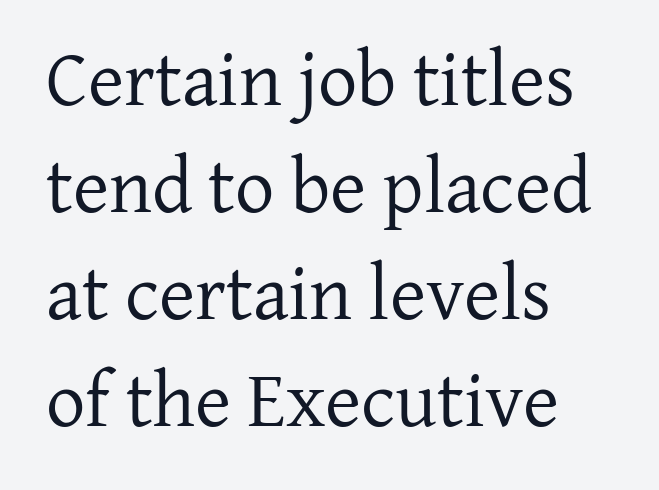
Heaviness? Minimal to ordinary, like unemphasized prose. The zone under the glyphs is completely vacant. You could not count columns in this text — the font is proportionally spaced. Horizontally, the lines are justified to the leading edge only. There is no visible air inserted between adjacent glyphs. Normally led — the rows are evenly, conventionally spaced.
